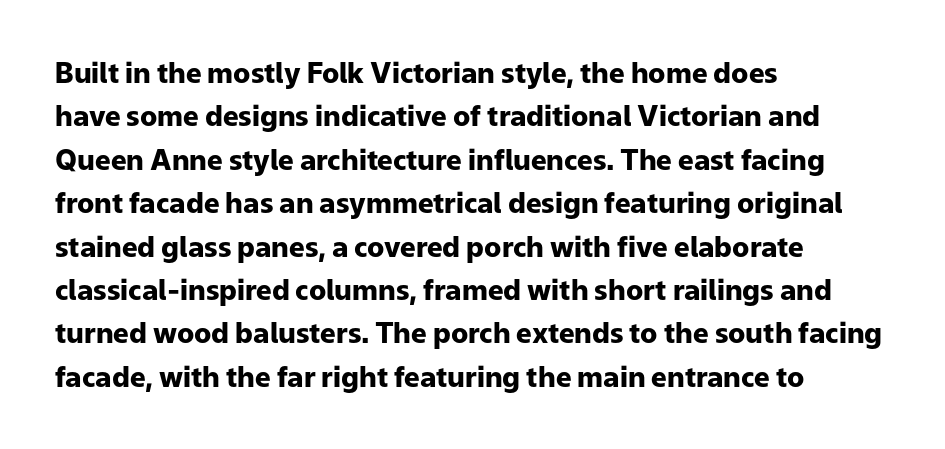
Q: Is the text bold? A: Yes.
Q: Is the text italic (slanted)? A: No, it is upright.
Q: Is the typeface a serif or a sans-serif typeface? A: Sans-serif.
Q: Is the text underlined? A: No.
Q: How is the paragraph aligned? A: Left-aligned.
Q: Is the spacing between letters normal or unusually wide? A: Normal.
Q: Is the spacing between lines tight, normal or loose? A: Normal.
Q: Width (condensed, normal, or wide)? A: Normal.
Q: Stroke contrast? A: Low.
Q: x-height? A: Medium.
Q: Monospaced? A: No.
